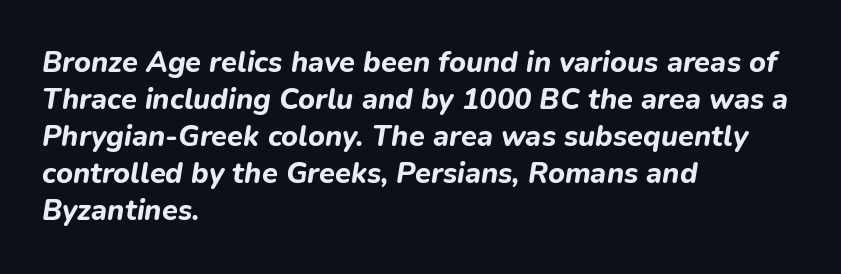
Q: Is the text bold? A: Yes.
Q: Is the text italic (slanted)? A: Yes, it leans right by about 9 degrees.
Q: Is the text underlined? A: No.
Q: How is the paragraph aligned? A: Left-aligned.
Q: Is the spacing between letters normal or unusually wide? A: Normal.
Q: Is the spacing between lines tight, normal or loose? A: Normal.
Q: Width (condensed, normal, or wide)? A: Normal.
Q: Stroke contrast? A: Low.
Q: x-height? A: Medium.
Q: Monospaced? A: No.
